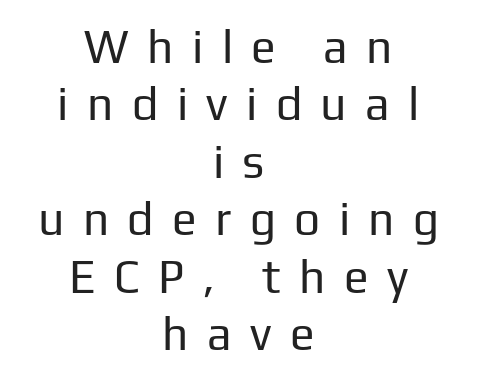
Q: Is the text bold? A: No.
Q: Is the text italic (slanted)? A: No, it is upright.
Q: Is the typeface a serif or a sans-serif typeface? A: Sans-serif.
Q: Is the text underlined? A: No.
Q: How is the paragraph aligned? A: Centered.
Q: Is the spacing between letters normal or unusually wide? A: Unusually wide.
Q: Is the spacing between lines tight, normal or loose? A: Normal.
Q: Width (condensed, normal, or wide)? A: Normal.
Q: Stroke contrast? A: Low.
Q: x-height? A: Medium.
Q: Monospaced? A: No.
